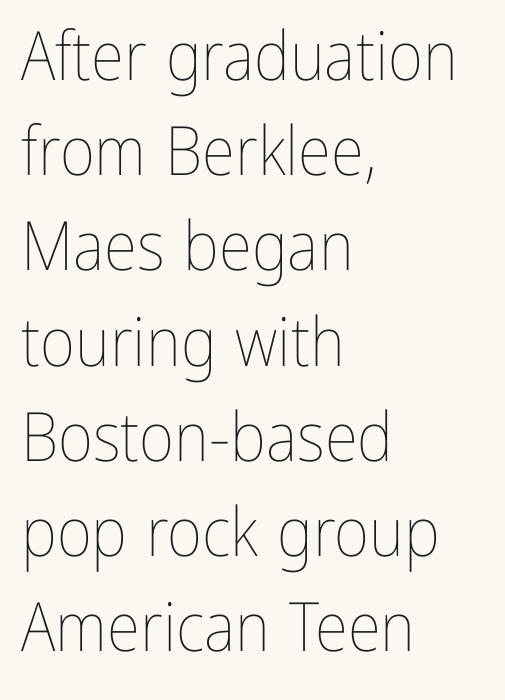
Q: Is the text bold? A: No.
Q: Is the text italic (slanted)? A: No, it is upright.
Q: Is the text underlined? A: No.
Q: How is the paragraph aligned? A: Left-aligned.
Q: Is the spacing between letters normal or unusually wide? A: Normal.
Q: Is the spacing between lines tight, normal or loose? A: Normal.
Q: Width (condensed, normal, or wide)? A: Condensed.
Q: Stroke contrast? A: Low.
Q: x-height? A: Medium.
Q: Monospaced? A: No.
